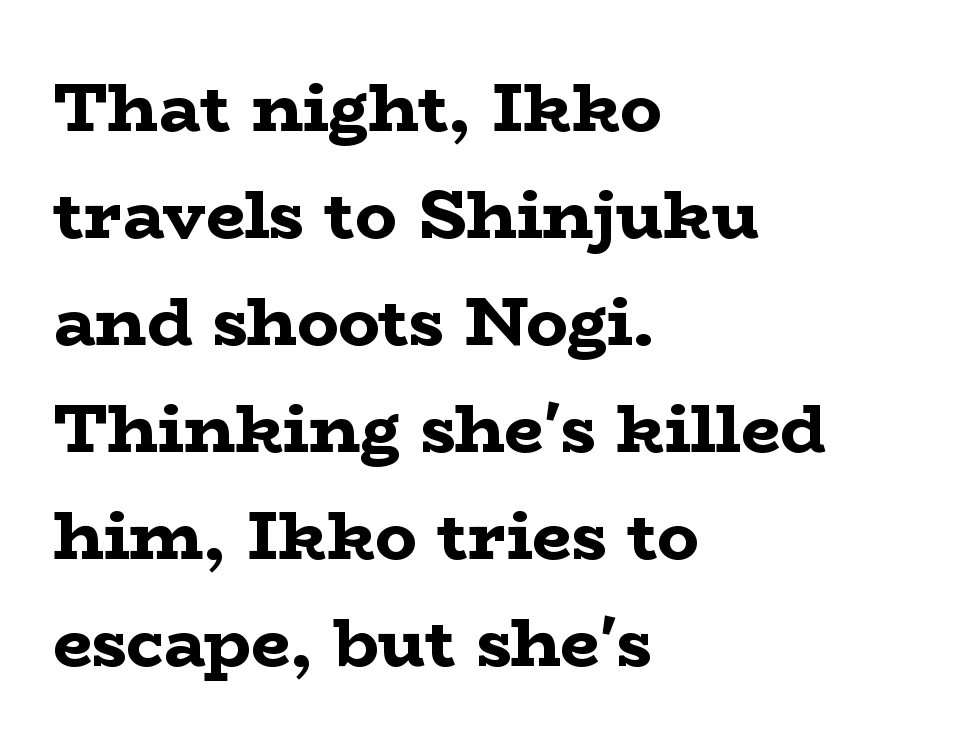
The image shows 69 px bold, wide serif type, upright; set left-aligned, normal line spacing (1.55x), normal letter spacing, not underlined; low stroke contrast and a medium x-height.
